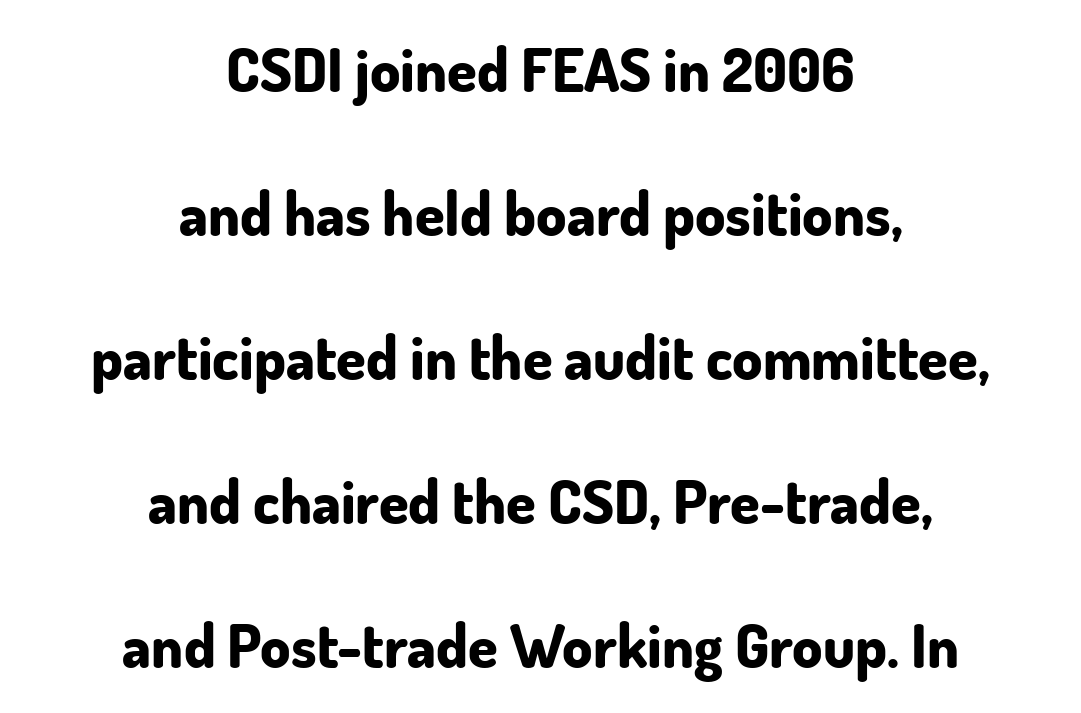
The image shows 60 px bold sans-serif type, upright; set centered, loose line spacing (2.4x), normal letter spacing, not underlined; low stroke contrast and a small x-height.
